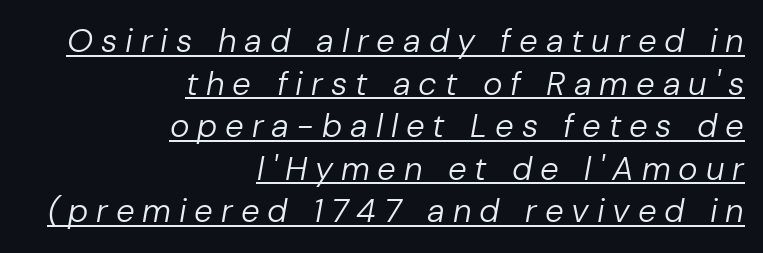
Q: Is the text bold? A: No.
Q: Is the text italic (slanted)? A: Yes, it leans right by about 10 degrees.
Q: Is the text underlined? A: Yes.
Q: How is the paragraph aligned? A: Right-aligned.
Q: Is the spacing between letters normal or unusually wide? A: Unusually wide.
Q: Is the spacing between lines tight, normal or loose? A: Normal.
Q: Width (condensed, normal, or wide)? A: Normal.
Q: Stroke contrast? A: Low.
Q: x-height? A: Medium.
Q: Monospaced? A: No.
